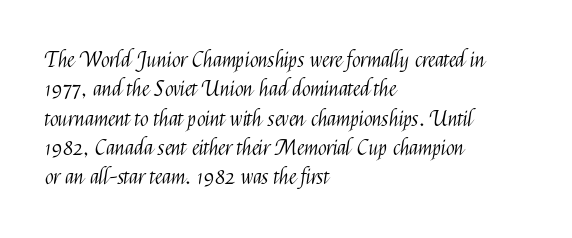
Caption: face not bold, strokes unweighted. Whoever set this chose a conventional vertical rhythm. This sample uses plain, unmodified letter spacing. Rule under the text: the space is simply empty.
